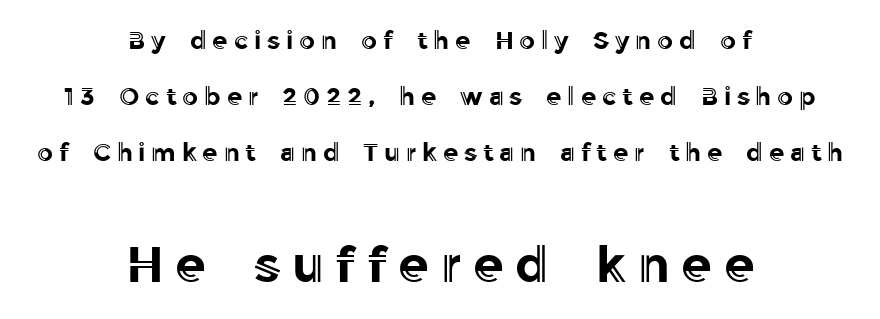
{"italic": "no", "width": "normal", "x_height": "medium", "monospaced": "no", "underline": "no", "align": "center", "line_spacing": "loose", "line_spacing_ratio": 2.25, "letter_spacing": "wide", "letter_spacing_em": 0.23, "larger_block": "second", "size_ratio": 2.0, "glyph_px": 50}
